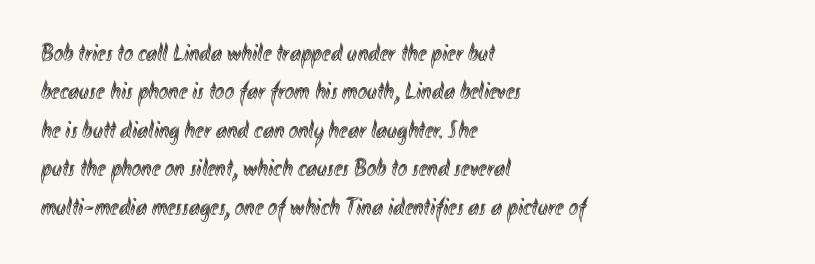
Q: Is the text italic (slanted)? A: Yes.
Q: Is the text underlined? A: No.
Q: How is the paragraph aligned? A: Left-aligned.
Q: Is the spacing between letters normal or unusually wide? A: Normal.
Q: Is the spacing between lines tight, normal or loose? A: Normal.
